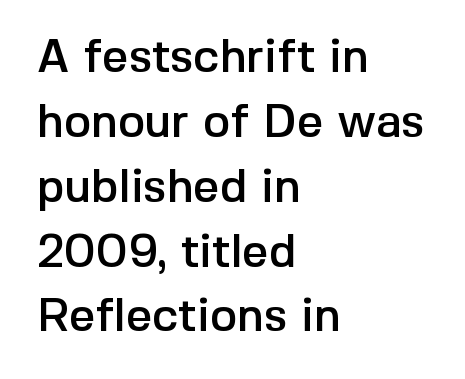
Q: Is the text italic (slanted)? A: No, it is upright.
Q: Is the typeface a serif or a sans-serif typeface? A: Sans-serif.
Q: Is the text underlined? A: No.
Q: How is the paragraph aligned? A: Left-aligned.
Q: Is the spacing between letters normal or unusually wide? A: Normal.
Q: Is the spacing between lines tight, normal or loose? A: Normal.
Q: Width (condensed, normal, or wide)? A: Normal.
Q: x-height? A: Medium.
Q: Monospaced? A: No.
